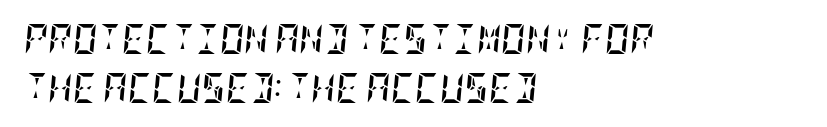
{"italic": "yes", "lean": "right", "slant_degrees": 5, "bold": "yes", "weight": "semibold", "width": "condensed", "stroke_contrast": "low", "x_height": "large", "underline": "no", "align": "left", "line_spacing": "normal", "line_spacing_ratio": 1.63, "letter_spacing": "normal", "letter_spacing_em": 0.0, "glyph_px": 30}
